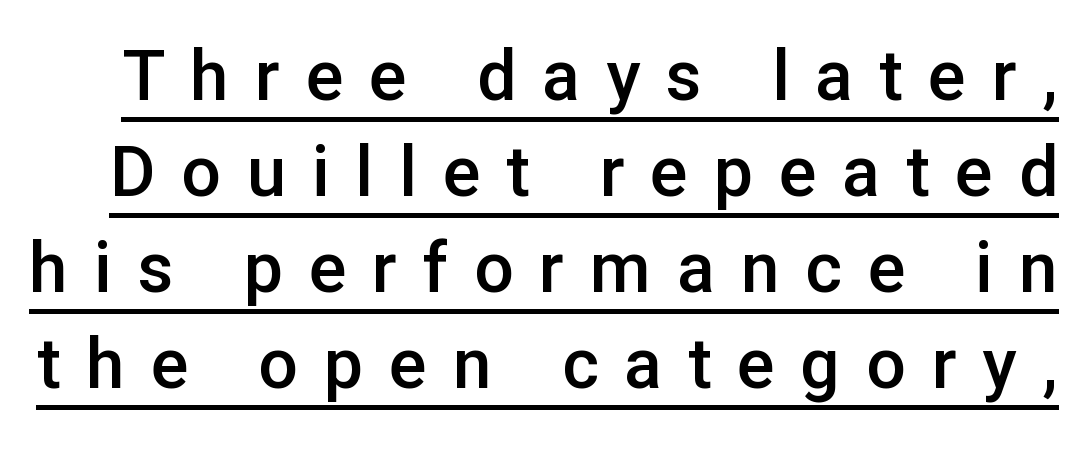
{"serif": "no", "italic": "no", "bold": "semi", "weight": "semibold", "width": "normal", "stroke_contrast": "low", "x_height": "medium", "monospaced": "no", "underline": "yes", "line_spacing": "normal", "line_spacing_ratio": 1.37, "letter_spacing": "wide", "letter_spacing_em": 0.37, "glyph_px": 70}
